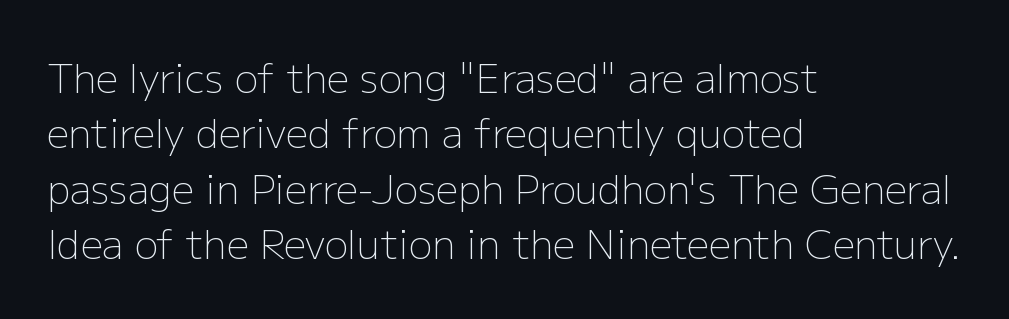
The image shows 39 px light sans-serif type, upright; set left-aligned, normal line spacing (1.42x), normal letter spacing, not underlined; low stroke contrast and a medium x-height.
